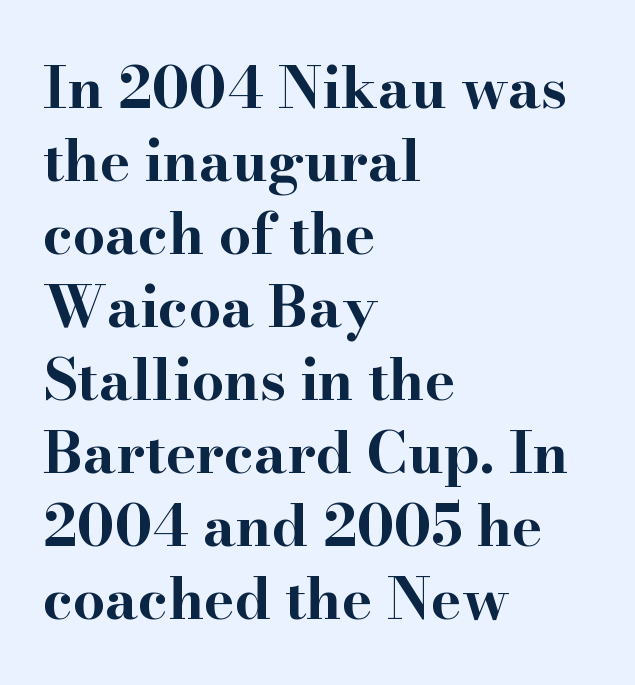
{"serif": "yes", "italic": "no", "bold": "yes", "weight": "bold", "width": "wide", "stroke_contrast": "high", "x_height": "small", "monospaced": "no", "underline": "no", "align": "left", "line_spacing": "normal", "line_spacing_ratio": 1.28, "letter_spacing": "normal", "letter_spacing_em": 0.0, "glyph_px": 57}
